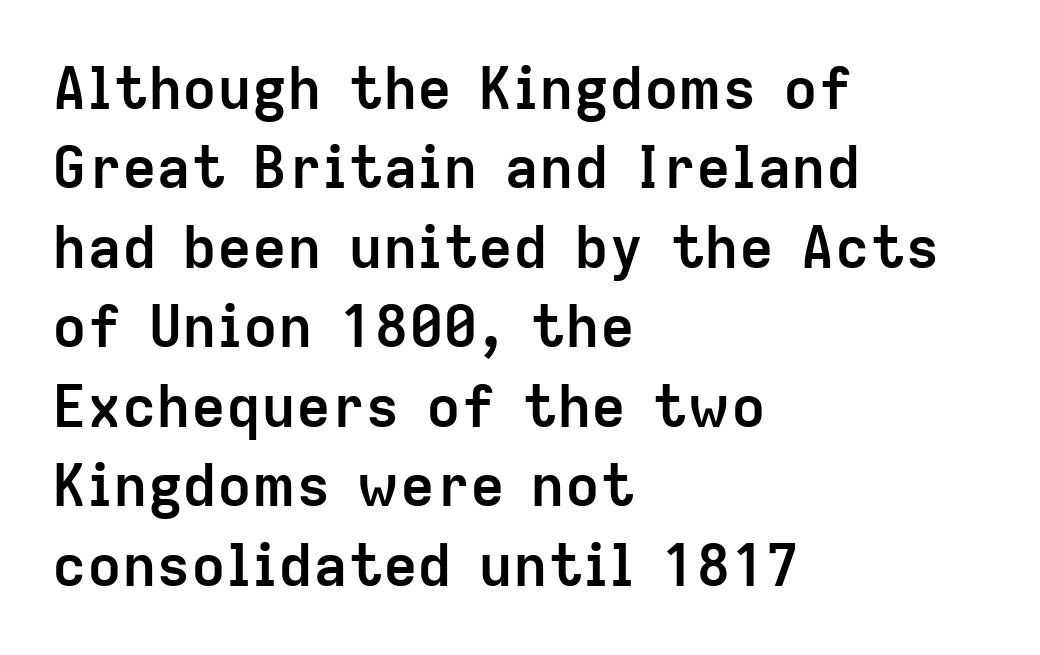
{"serif": "no", "italic": "no", "bold": "yes", "weight": "semibold", "width": "normal", "stroke_contrast": "low", "x_height": "medium", "monospaced": "no", "underline": "no", "align": "left", "line_spacing": "normal", "line_spacing_ratio": 1.37, "letter_spacing": "normal", "letter_spacing_em": 0.0, "glyph_px": 58}
